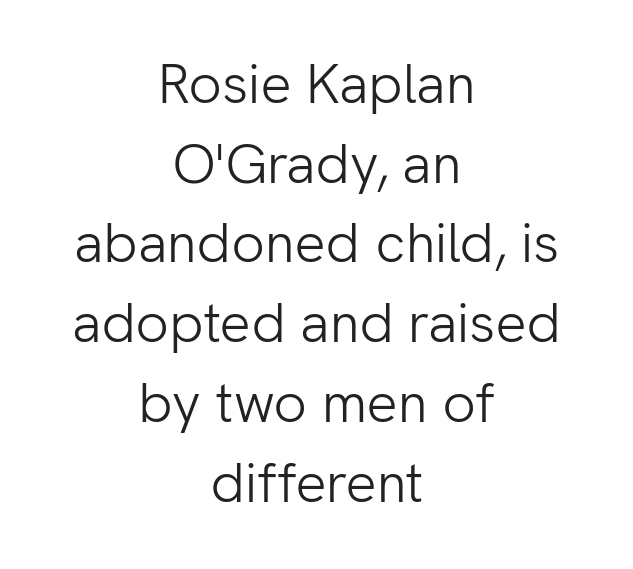
Underlining? Definitely not there. Posture: upright roman. In terms of letterspacing, this is plain default setting. Reading down the block, each line starts at a different indent, mirrored at its end.
